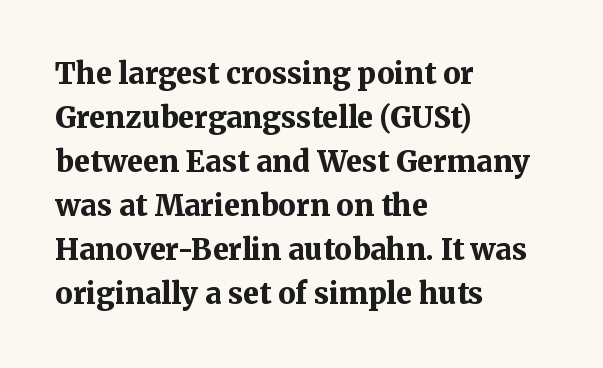
{"serif": "yes", "italic": "no", "bold": "yes", "weight": "bold", "width": "normal", "stroke_contrast": "medium", "x_height": "medium", "monospaced": "no", "underline": "no", "align": "left", "line_spacing": "normal", "line_spacing_ratio": 1.52, "letter_spacing": "normal", "letter_spacing_em": 0.0, "glyph_px": 29}
